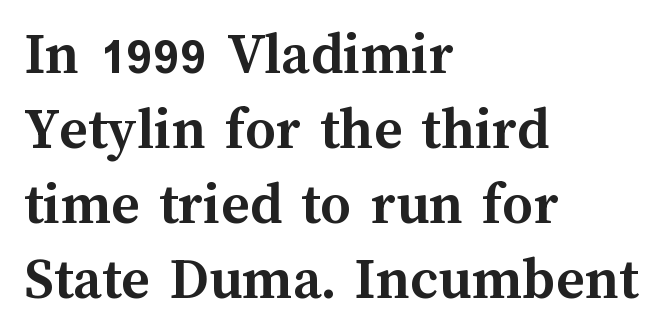
Q: Is the text bold? A: Yes.
Q: Is the text italic (slanted)? A: No, it is upright.
Q: Is the text underlined? A: No.
Q: How is the paragraph aligned? A: Left-aligned.
Q: Is the spacing between letters normal or unusually wide? A: Normal.
Q: Width (condensed, normal, or wide)? A: Normal.
Q: Stroke contrast? A: Medium.
Q: x-height? A: Medium.
Q: Monospaced? A: No.
